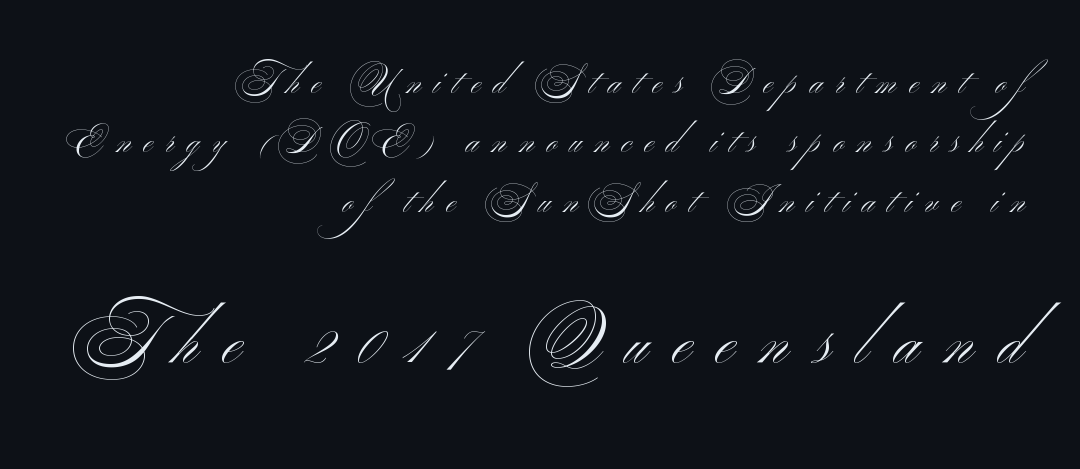
The image shows 67 px light, wide sans-serif type; set right-aligned, line spacing 1.75x, unusually wide letter spacing (+0.38 em), not underlined; the second (bottom) block is 1.97x larger; medium stroke contrast and a small x-height.
